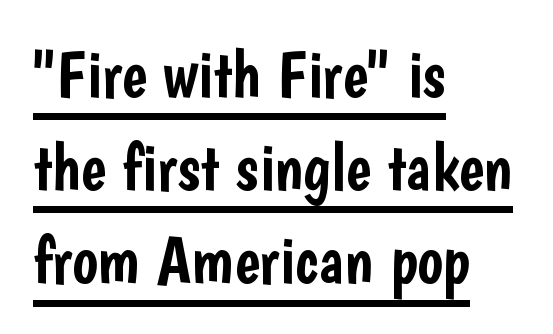
Q: Is the text italic (slanted)? A: No, it is upright.
Q: Is the typeface a serif or a sans-serif typeface? A: Sans-serif.
Q: Is the text underlined? A: Yes.
Q: How is the paragraph aligned? A: Left-aligned.
Q: Is the spacing between letters normal or unusually wide? A: Normal.
Q: Is the spacing between lines tight, normal or loose? A: Normal.
Q: Width (condensed, normal, or wide)? A: Condensed.
Q: Stroke contrast? A: Low.
Q: x-height? A: Medium.
Q: Monospaced? A: No.
